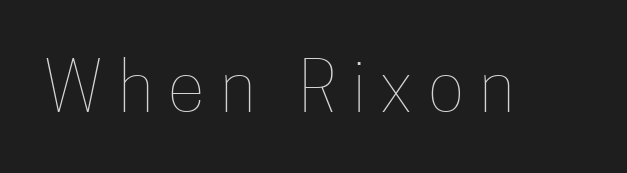
The image shows 68 px thin, condensed type, upright; set unusually wide letter spacing (+0.24 em), not underlined; low stroke contrast and a medium x-height.
